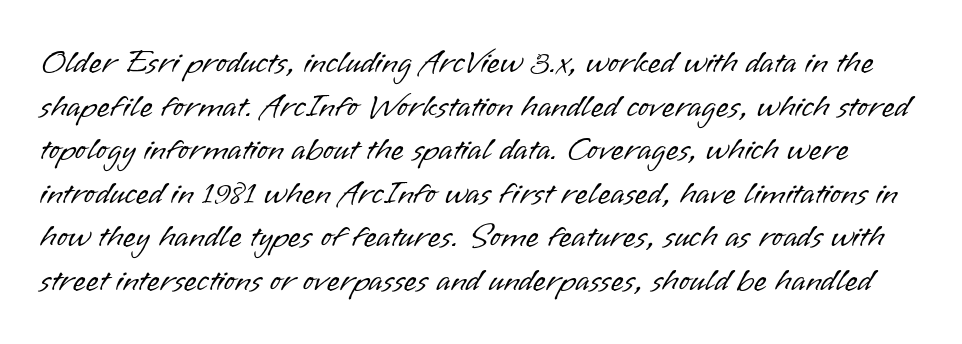
The image shows 33 px light sans-serif type; set normal line spacing (1.32x), normal letter spacing, not underlined; low stroke contrast and a small x-height.
